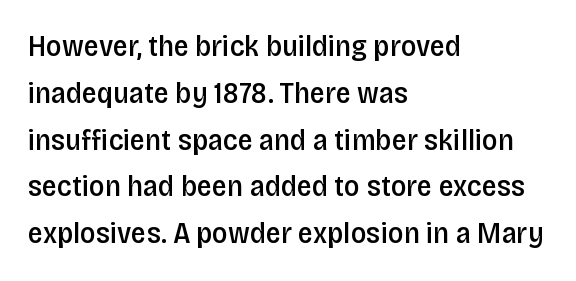
Q: Is the text bold? A: Semi-bold.
Q: Is the text italic (slanted)? A: No, it is upright.
Q: Is the typeface a serif or a sans-serif typeface? A: Sans-serif.
Q: Is the text underlined? A: No.
Q: How is the paragraph aligned? A: Left-aligned.
Q: Is the spacing between letters normal or unusually wide? A: Normal.
Q: Is the spacing between lines tight, normal or loose? A: Normal.
Q: Width (condensed, normal, or wide)? A: Condensed.
Q: Stroke contrast? A: Low.
Q: x-height? A: Large.
Q: Monospaced? A: No.
